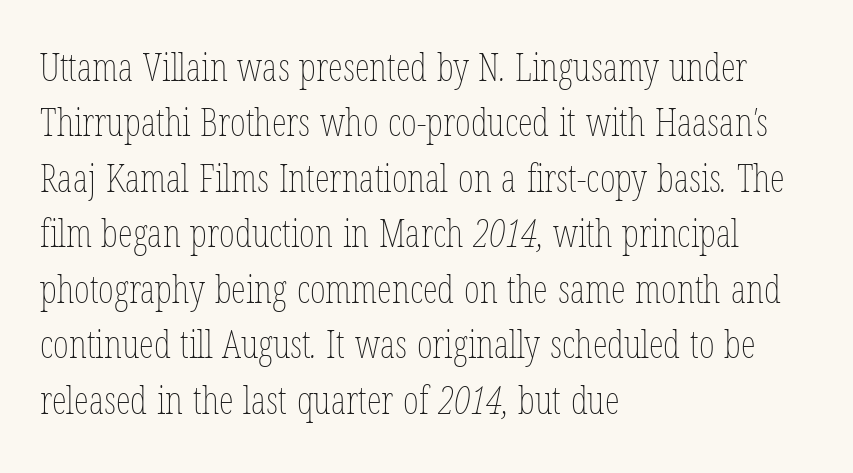
The image shows 38 px thin, condensed type; set left-aligned, normal line spacing (1.46x), normal letter spacing, not underlined; low stroke contrast and a medium x-height.
